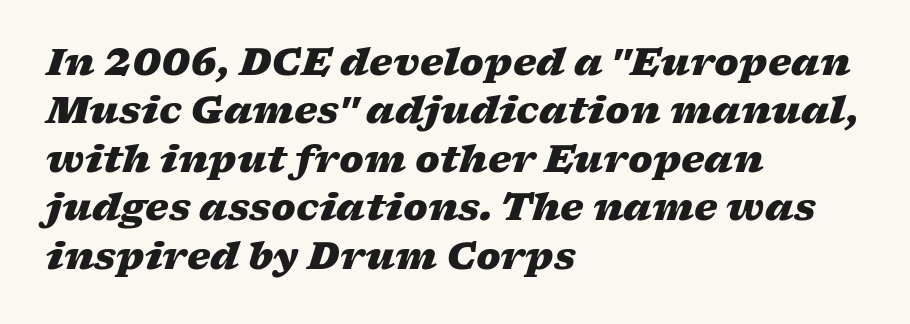
{"italic": "yes", "lean": "right", "slant_degrees": 17, "bold": "yes", "weight": "heavy", "width": "wide", "stroke_contrast": "low", "x_height": "medium", "monospaced": "no", "underline": "no", "align": "left", "line_spacing": "normal", "line_spacing_ratio": 1.31, "letter_spacing": "normal", "letter_spacing_em": 0.0, "glyph_px": 37}
